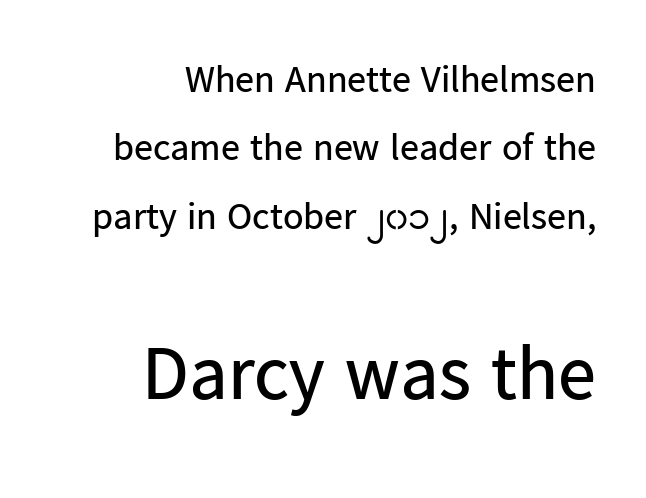
The lettering holds an erect, upright posture throughout. The paragraph has a hard right edge and a soft left edge. The letterforms sit at book weight or below. No extra tracking has been applied to these lines. Lines of text with bare space underneath.
